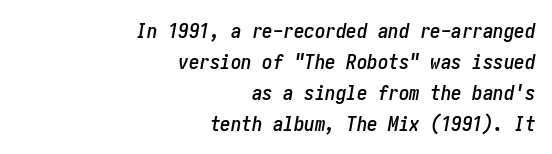
This sample is right-justified, so line beginnings fall wherever the words allow. Clear beneath every line of the passage. Every character sits at an angle, as italics do. Caption: standard tracking, unaltered. This block has exactly the height ordinary leading produces.
